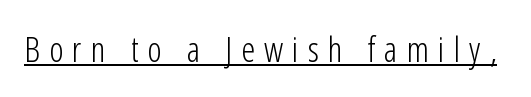
This is the regular roman posture of the typeface. Letterform terminals end flat and unadorned throughout the passage. The strokes carry an ordinary text weight at most. Substantial extra tracking has been applied to these lines. Emphasis is given by a line drawn under the lettering. Varying glyph widths throughout — classic text-font behaviour.
